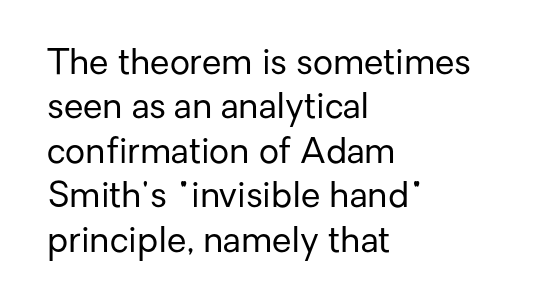
Q: Is the text bold? A: No.
Q: Is the text italic (slanted)? A: No, it is upright.
Q: Is the typeface a serif or a sans-serif typeface? A: Sans-serif.
Q: Is the text underlined? A: No.
Q: How is the paragraph aligned? A: Left-aligned.
Q: Is the spacing between letters normal or unusually wide? A: Normal.
Q: Is the spacing between lines tight, normal or loose? A: Normal.
Q: Width (condensed, normal, or wide)? A: Normal.
Q: Stroke contrast? A: Low.
Q: x-height? A: Medium.
Q: Monospaced? A: No.
